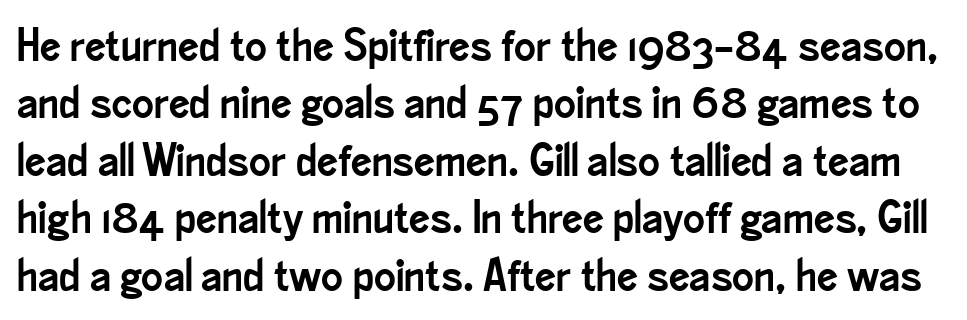
Q: Is the text italic (slanted)? A: No, it is upright.
Q: Is the typeface a serif or a sans-serif typeface? A: Sans-serif.
Q: Is the text underlined? A: No.
Q: Is the spacing between letters normal or unusually wide? A: Normal.
Q: Is the spacing between lines tight, normal or loose? A: Normal.
Q: Width (condensed, normal, or wide)? A: Condensed.
Q: Stroke contrast? A: Low.
Q: x-height? A: Small.
Q: Monospaced? A: No.
